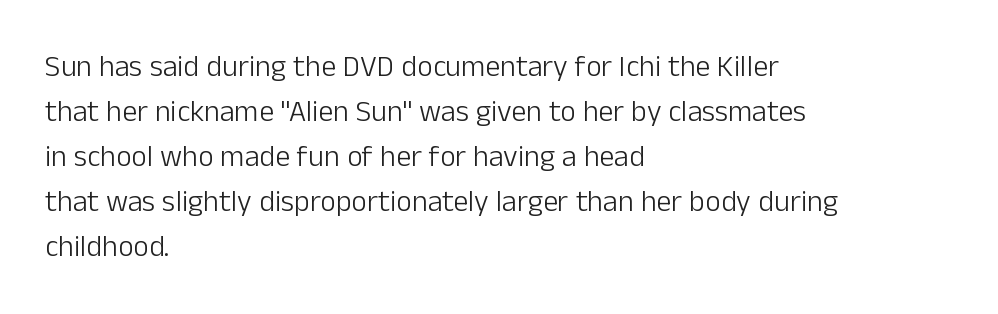
The image shows 30 px light sans-serif type, upright; set left-aligned, normal line spacing (1.5x), normal letter spacing, not underlined; low stroke contrast and a medium x-height.
